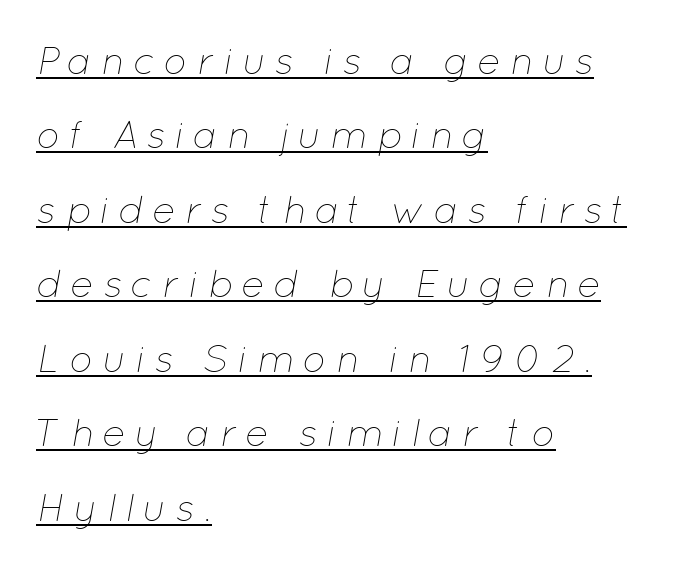
An italicized treatment has been applied to the whole sample. The letterforms stand isolated, each surrounded by extra space. The passage shown is typed in a proportional face where columns would drift. This sample is left-justified, so line endings fall wherever the words run out. Is the type heavy? It reads as light-to-regular instead. This sample carries an underscore along the baseline area.
